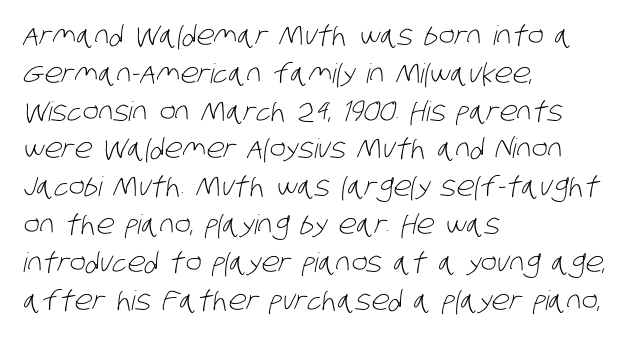
{"bold": "no", "underline": "no", "align": "left", "line_spacing": "normal", "line_spacing_ratio": 1.4, "letter_spacing": "normal", "letter_spacing_em": 0.0, "glyph_px": 27}
